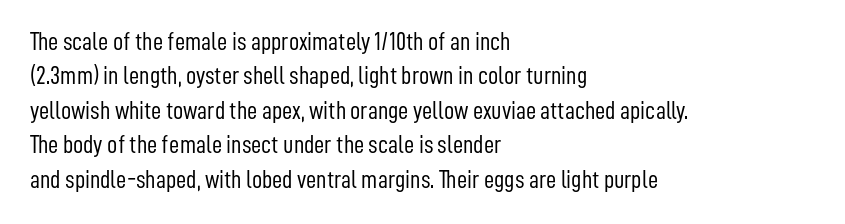
Q: Is the text bold? A: No.
Q: Is the text italic (slanted)? A: No, it is upright.
Q: Is the text underlined? A: No.
Q: How is the paragraph aligned? A: Left-aligned.
Q: Is the spacing between letters normal or unusually wide? A: Normal.
Q: Is the spacing between lines tight, normal or loose? A: Normal.
